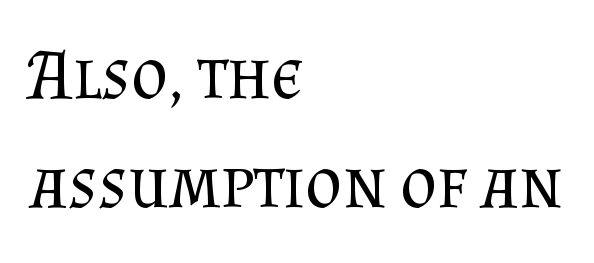
Q: Is the text bold? A: No.
Q: Is the text italic (slanted)? A: No, it is upright.
Q: Is the typeface a serif or a sans-serif typeface? A: Serif.
Q: Is the text underlined? A: No.
Q: How is the paragraph aligned? A: Left-aligned.
Q: Is the spacing between letters normal or unusually wide? A: Normal.
Q: Is the spacing between lines tight, normal or loose? A: Normal.
Q: Width (condensed, normal, or wide)? A: Normal.
Q: Stroke contrast? A: Medium.
Q: x-height? A: Small.
Q: Monospaced? A: No.
